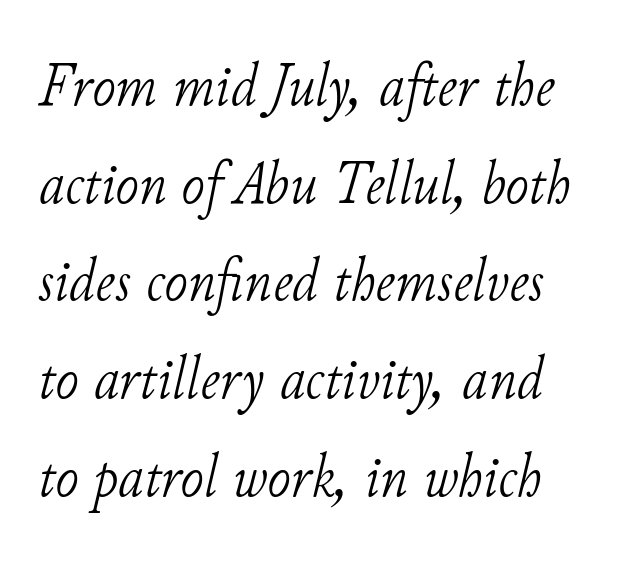
{"serif": "yes", "italic": "yes", "lean": "right", "slant_degrees": 11, "bold": "no", "weight": "light", "width": "normal", "stroke_contrast": "low", "x_height": "small", "monospaced": "no", "underline": "no", "align": "left", "line_spacing": "normal", "line_spacing_ratio": 1.55, "letter_spacing": "normal", "letter_spacing_em": 0.0, "glyph_px": 63}
